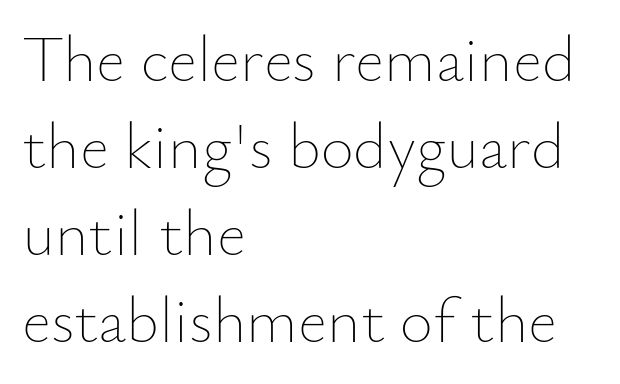
Q: Is the text bold? A: No.
Q: Is the text italic (slanted)? A: No, it is upright.
Q: Is the text underlined? A: No.
Q: How is the paragraph aligned? A: Left-aligned.
Q: Is the spacing between letters normal or unusually wide? A: Normal.
Q: Is the spacing between lines tight, normal or loose? A: Normal.
Q: Width (condensed, normal, or wide)? A: Normal.
Q: Stroke contrast? A: Low.
Q: x-height? A: Small.
Q: Monospaced? A: No.
